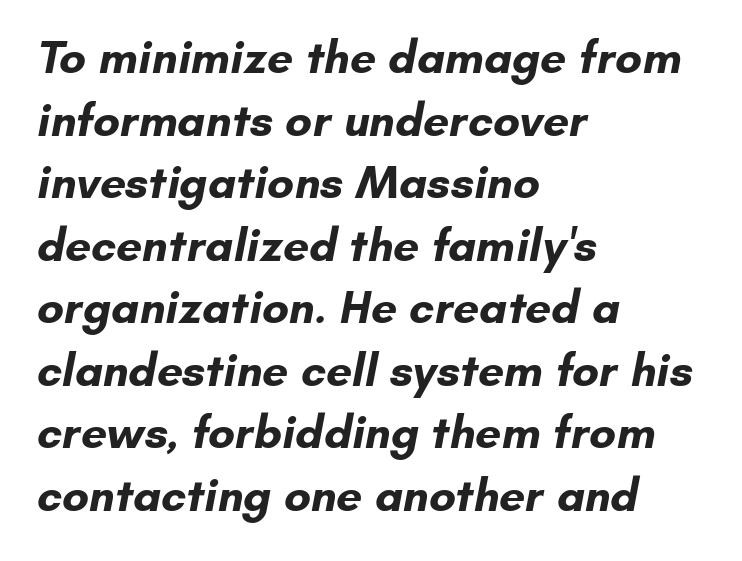
Type style note: lacks serifs. The face used here is proportionally spaced, like ordinary book or web type. Strokes here are thick enough to call this a true bold. The letters sit at their default tracking, neither squeezed nor spread.
